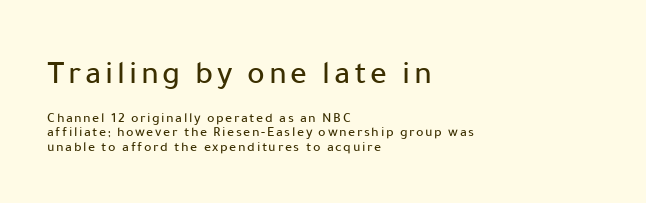
{"serif": "no", "italic": "no", "width": "normal", "stroke_contrast": "low", "x_height": "medium", "monospaced": "no", "underline": "no", "align": "left", "line_spacing": "tight", "line_spacing_ratio": 1.02, "larger_block": "first", "size_ratio": 2.36, "glyph_px": 33}
